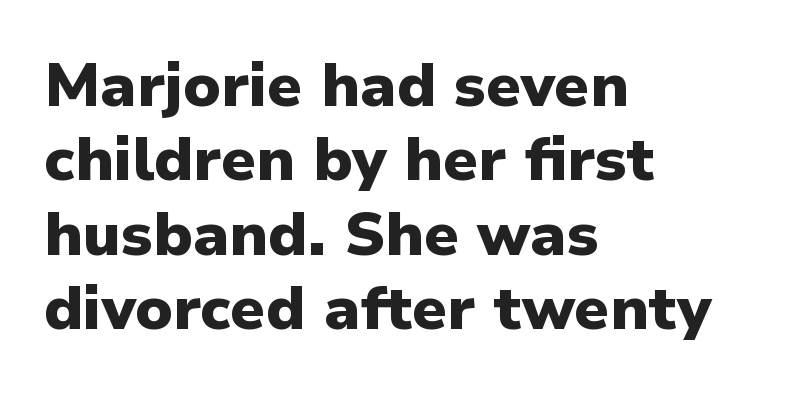
A typesetter would call this proportional, since set widths differ per character. Words appear dense and cohesive because spacing is normal. Is the block centered? No — it sits flush against the left margin. The axis of the letterforms is exactly vertical. The face used here is a sans, in the tradition of grotesques and geometrics.
